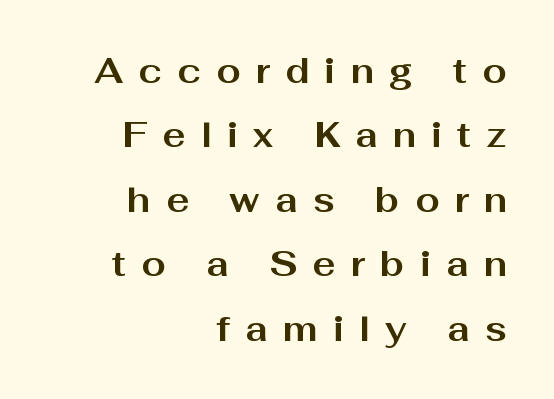
Q: Is the text bold? A: Yes.
Q: Is the text italic (slanted)? A: No, it is upright.
Q: Is the typeface a serif or a sans-serif typeface? A: Sans-serif.
Q: Is the text underlined? A: No.
Q: How is the paragraph aligned? A: Right-aligned.
Q: Is the spacing between letters normal or unusually wide? A: Unusually wide.
Q: Width (condensed, normal, or wide)? A: Wide.
Q: Stroke contrast? A: Medium.
Q: x-height? A: Medium.
Q: Monospaced? A: No.
